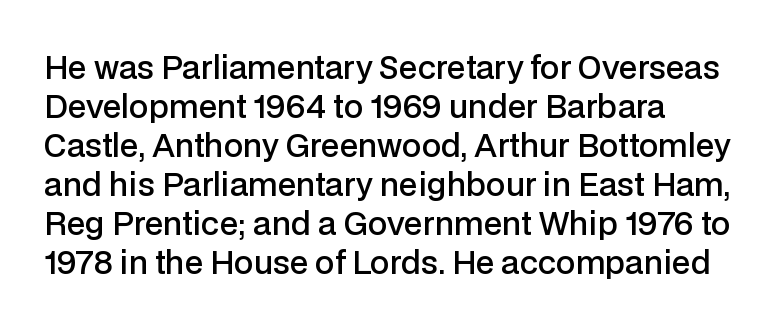
Each row of text sits above clean, open space. The letters sit at their default tracking, neither squeezed nor spread. Horizontal bands of white between lines are of average thickness. The letters stand upright; this is a roman face. The rag falls on the right side of this text block.
